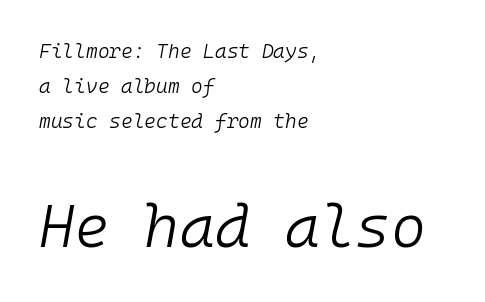
{"italic": "yes", "lean": "right", "slant_degrees": 10, "bold": "no", "weight": "light", "width": "normal", "stroke_contrast": "low", "x_height": "medium", "monospaced": "yes", "underline": "no", "align": "left", "line_spacing_ratio": 1.74, "letter_spacing": "normal", "letter_spacing_em": 0.0, "larger_block": "second", "size_ratio": 3.0, "glyph_px": 60}
